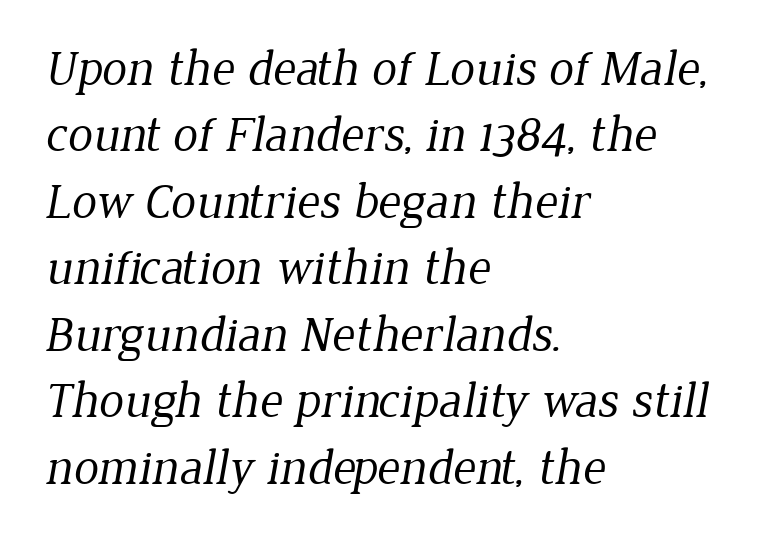
Q: Is the text bold? A: No.
Q: Is the typeface a serif or a sans-serif typeface? A: Serif.
Q: Is the text underlined? A: No.
Q: How is the paragraph aligned? A: Left-aligned.
Q: Is the spacing between letters normal or unusually wide? A: Normal.
Q: Is the spacing between lines tight, normal or loose? A: Normal.
Q: Width (condensed, normal, or wide)? A: Normal.
Q: Stroke contrast? A: Low.
Q: x-height? A: Medium.
Q: Monospaced? A: No.
